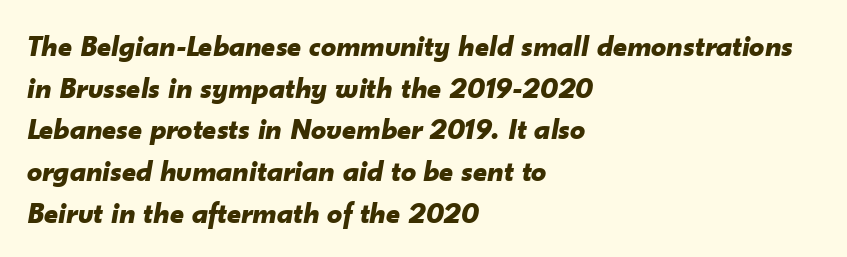
{"italic": "yes", "lean": "right", "slant_degrees": 10, "bold": "yes", "weight": "bold", "width": "normal", "stroke_contrast": "low", "x_height": "small", "monospaced": "no", "underline": "no", "align": "left", "line_spacing": "normal", "line_spacing_ratio": 1.39, "letter_spacing": "normal", "letter_spacing_em": 0.0, "glyph_px": 30}
